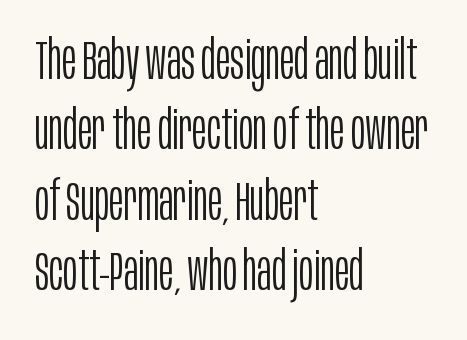
Q: Is the text bold? A: No.
Q: Is the text italic (slanted)? A: No, it is upright.
Q: Is the typeface a serif or a sans-serif typeface? A: Sans-serif.
Q: Is the text underlined? A: No.
Q: How is the paragraph aligned? A: Left-aligned.
Q: Is the spacing between letters normal or unusually wide? A: Normal.
Q: Is the spacing between lines tight, normal or loose? A: Normal.
Q: Width (condensed, normal, or wide)? A: Condensed.
Q: Stroke contrast? A: Low.
Q: x-height? A: Large.
Q: Monospaced? A: No.
